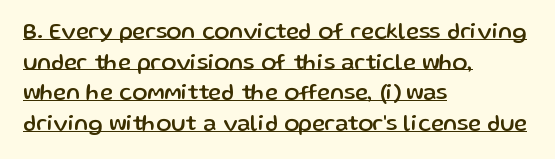
Q: Is the text italic (slanted)? A: No, it is upright.
Q: Is the text underlined? A: Yes.
Q: How is the paragraph aligned? A: Left-aligned.
Q: Is the spacing between letters normal or unusually wide? A: Normal.
Q: Is the spacing between lines tight, normal or loose? A: Normal.
